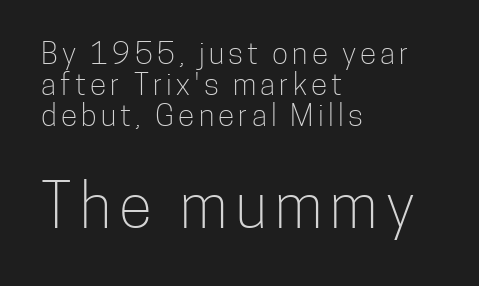
The image shows 61 px light, condensed sans-serif type, upright; set left-aligned, tight line spacing (1.03x), not underlined; the second (bottom) block is 2.03x larger; low stroke contrast and a medium x-height.
